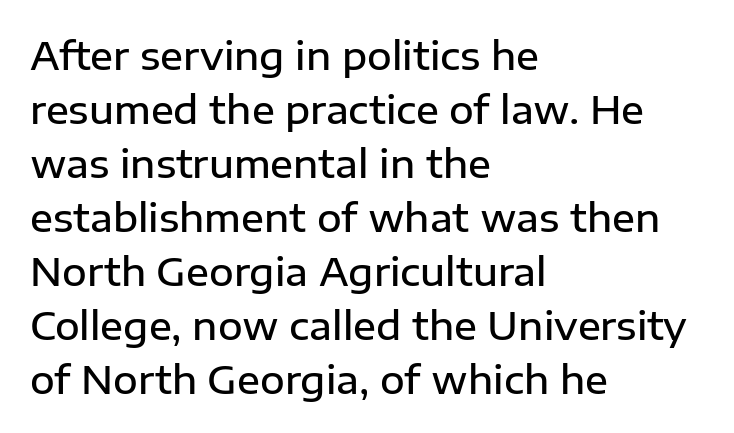
{"serif": "no", "italic": "no", "bold": "semi", "weight": "semibold", "width": "normal", "stroke_contrast": "low", "x_height": "medium", "monospaced": "no", "underline": "no", "align": "left", "line_spacing": "normal", "line_spacing_ratio": 1.42, "letter_spacing": "normal", "letter_spacing_em": 0.0, "glyph_px": 38}
